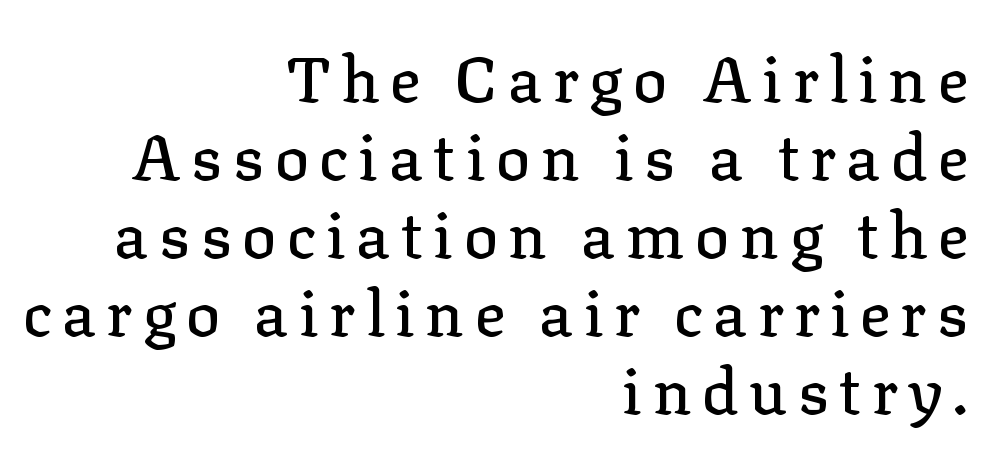
{"serif": "yes", "italic": "no", "width": "normal", "stroke_contrast": "low", "x_height": "medium", "monospaced": "no", "underline": "no", "align": "right", "line_spacing_ratio": 1.22, "glyph_px": 64}
